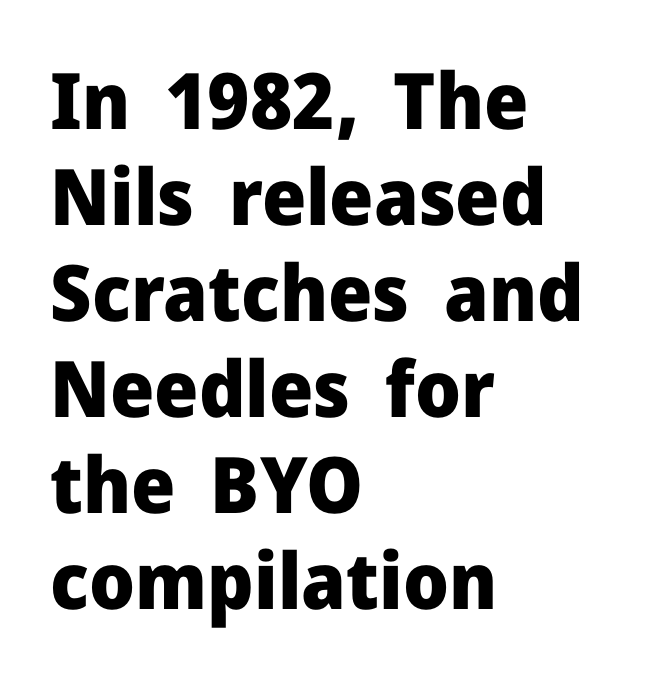
Is the block centered? No — it sits flush against the left margin. What weight is shown? A full bold with thick strokes. Do the characters align in a grid? No, the font is proportional. The typography opts for an upright posture over an oblique one.
